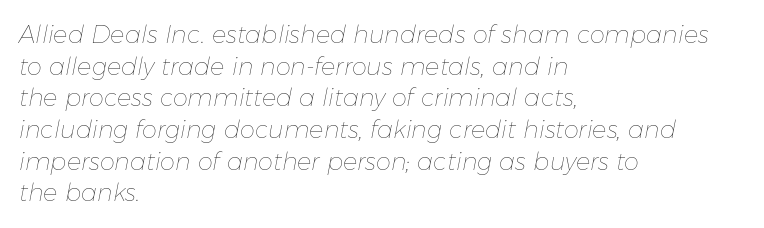
Q: Is the text bold? A: No.
Q: Is the text italic (slanted)? A: Yes, it leans right by about 11 degrees.
Q: Is the text underlined? A: No.
Q: How is the paragraph aligned? A: Left-aligned.
Q: Is the spacing between letters normal or unusually wide? A: Normal.
Q: Is the spacing between lines tight, normal or loose? A: Normal.
